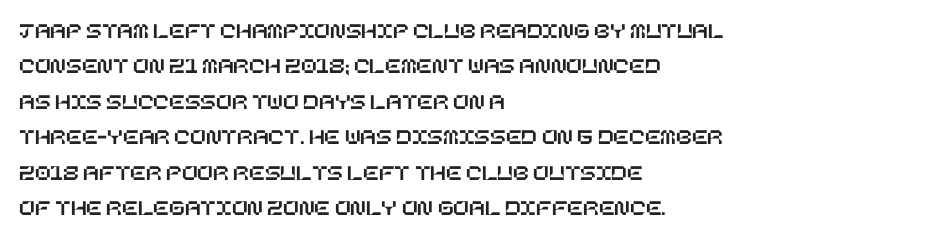
The image shows 23 px text type, upright; set left-aligned, normal line spacing (1.54x), normal letter spacing, not underlined.
